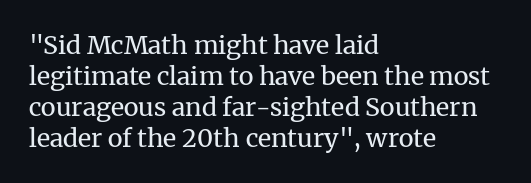
{"italic": "no", "bold": "no", "underline": "no", "align": "left", "line_spacing_ratio": 1.24, "letter_spacing": "normal", "letter_spacing_em": 0.0, "glyph_px": 25}
